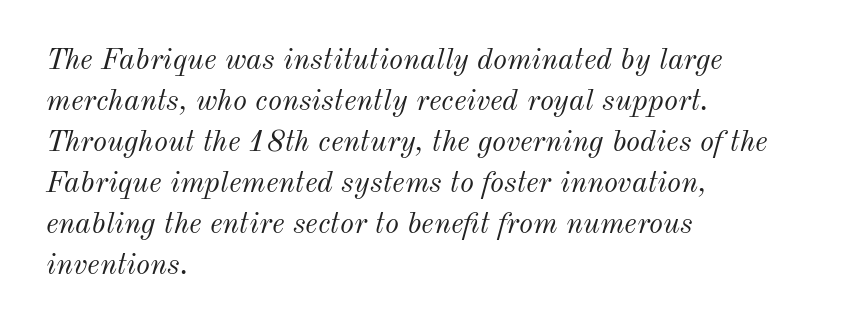
{"italic": "yes", "lean": "right", "slant_degrees": 12, "bold": "no", "weight": "light", "width": "normal", "stroke_contrast": "medium", "x_height": "small", "monospaced": "no", "underline": "no", "align": "left", "line_spacing": "normal", "line_spacing_ratio": 1.37, "letter_spacing": "normal", "letter_spacing_em": 0.0, "glyph_px": 30}
